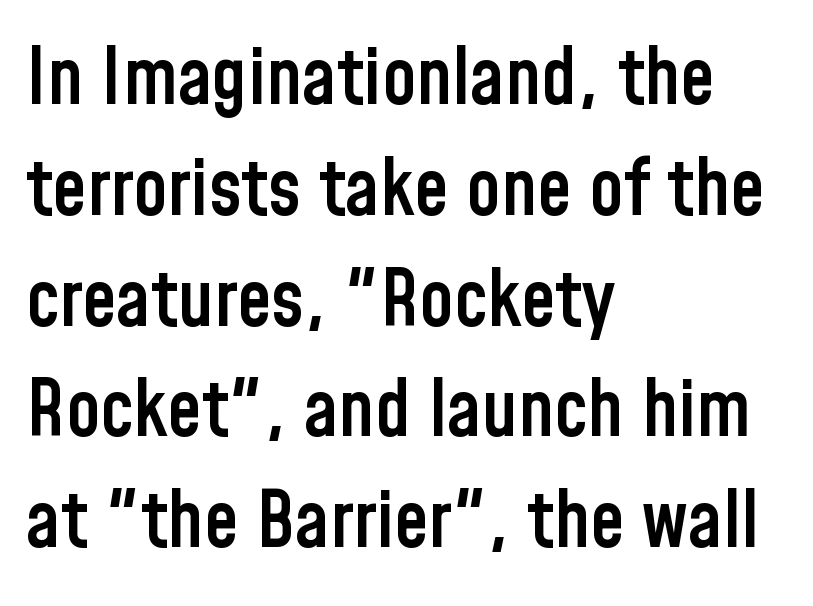
The lettering stays uniformly vertical, giving the passage a roman look. One-word summary of the alignment: left. Is the type bold? Partly — it's a semibold, heavier than regular but not fully bold. The type is set solid horizontally, with unmodified tracking.
